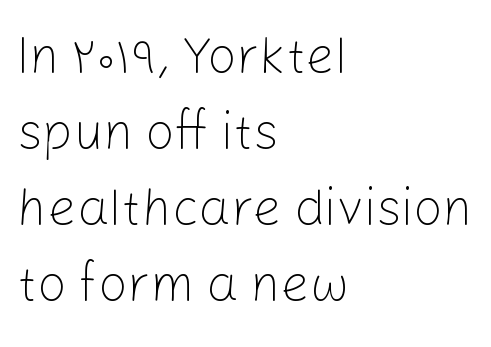
Q: Is the text bold? A: No.
Q: Is the text italic (slanted)? A: No, it is upright.
Q: Is the typeface a serif or a sans-serif typeface? A: Sans-serif.
Q: Is the text underlined? A: No.
Q: How is the paragraph aligned? A: Left-aligned.
Q: Is the spacing between letters normal or unusually wide? A: Normal.
Q: Is the spacing between lines tight, normal or loose? A: Normal.
Q: Width (condensed, normal, or wide)? A: Normal.
Q: Stroke contrast? A: Low.
Q: x-height? A: Medium.
Q: Monospaced? A: No.
